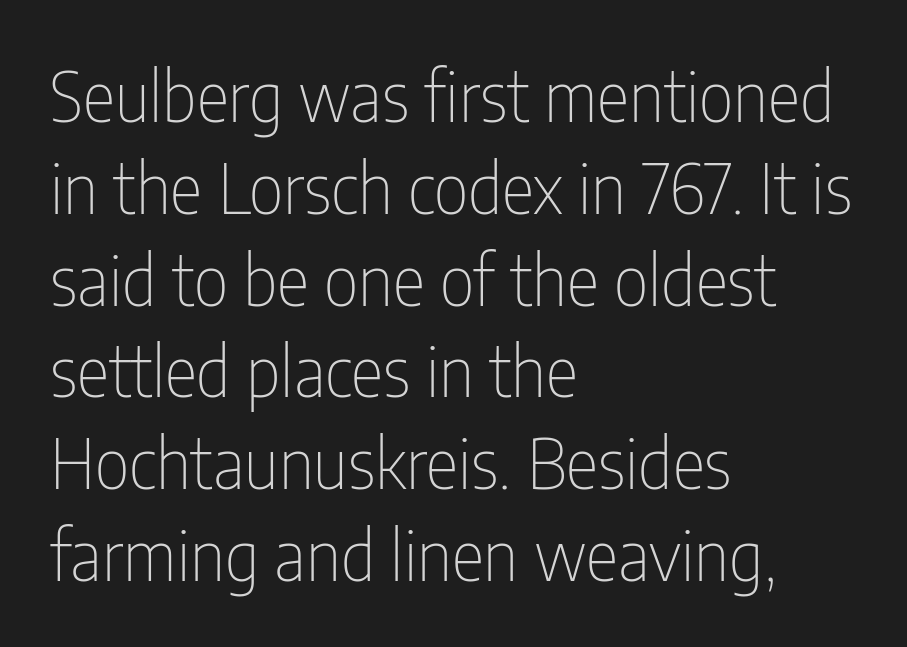
The image shows 69 px thin, condensed sans-serif type, upright; set left-aligned, normal line spacing (1.33x), normal letter spacing, not underlined; low stroke contrast and a medium x-height.
